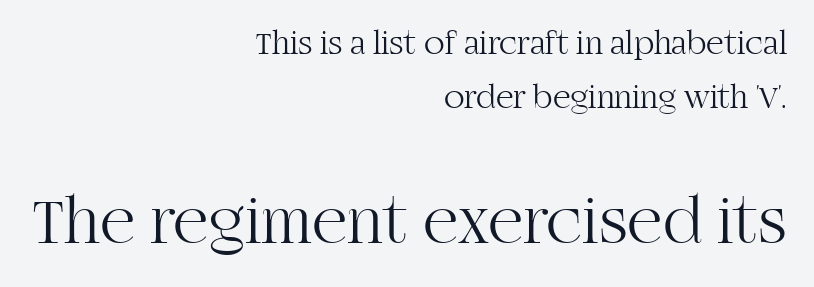
The image shows 68 px light serif type, upright; set right-aligned, normal line spacing (1.6x), normal letter spacing, not underlined; the second (bottom) block is 2.0x larger; high stroke contrast and a large x-height.
